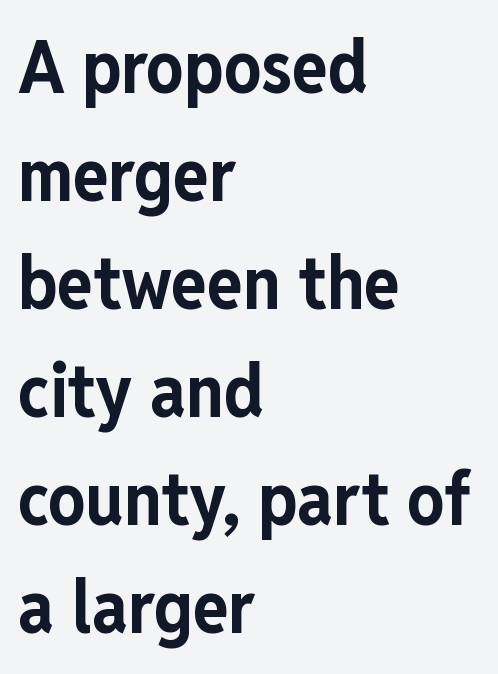
The words here are not underlined. Vertical strokes here are truly vertical. Serifs: no, the terminals of the letterforms are clean. Heavy-handed strokes throughout: this text is bold.
